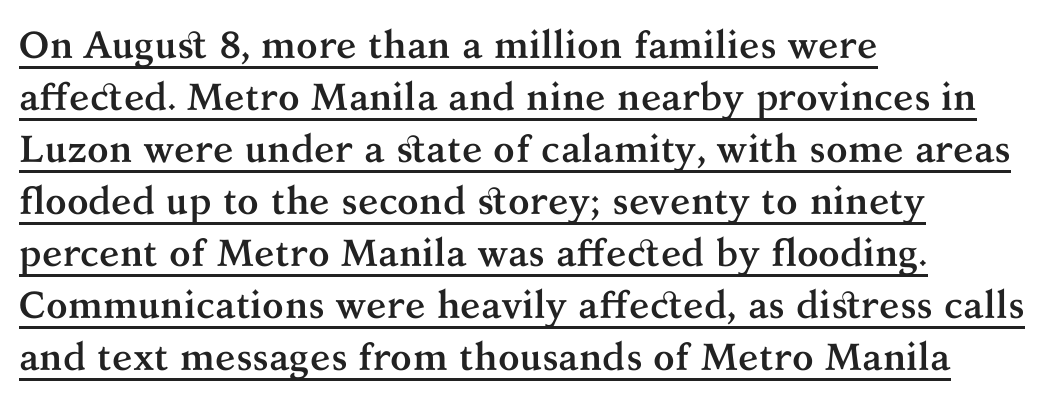
Q: Is the text bold? A: Yes.
Q: Is the text italic (slanted)? A: No, it is upright.
Q: Is the typeface a serif or a sans-serif typeface? A: Serif.
Q: Is the text underlined? A: Yes.
Q: How is the paragraph aligned? A: Left-aligned.
Q: Is the spacing between letters normal or unusually wide? A: Normal.
Q: Is the spacing between lines tight, normal or loose? A: Normal.
Q: Width (condensed, normal, or wide)? A: Normal.
Q: Stroke contrast? A: Medium.
Q: x-height? A: Medium.
Q: Monospaced? A: No.
